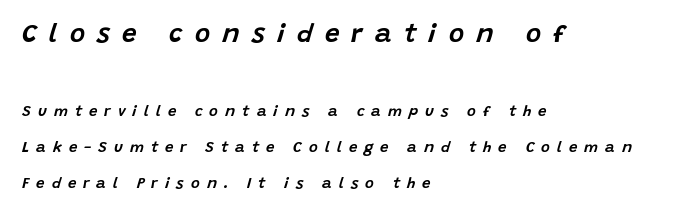
Is the lower block the larger one? No — the upper block carries the bigger type. In terms of letterspacing, this is a distinctly airy, spread setting. Rows of type keep a wide berth in the vertical direction. Glance below the letters and you will spot only blank space. The face used here has a pronounced slope to its letters.
